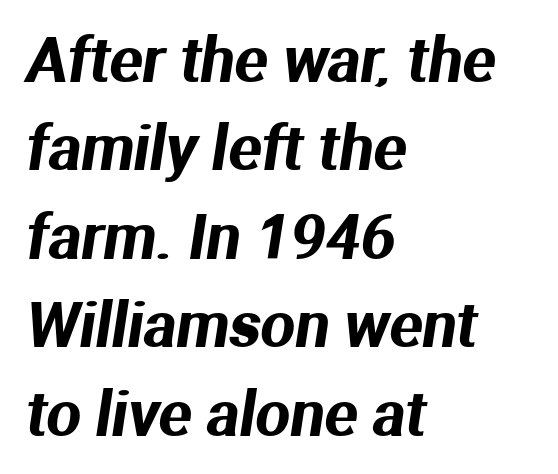
The image shows 61 px sans-serif type; set left-aligned, normal line spacing (1.45x), normal letter spacing, not underlined; medium stroke contrast and a medium x-height.
